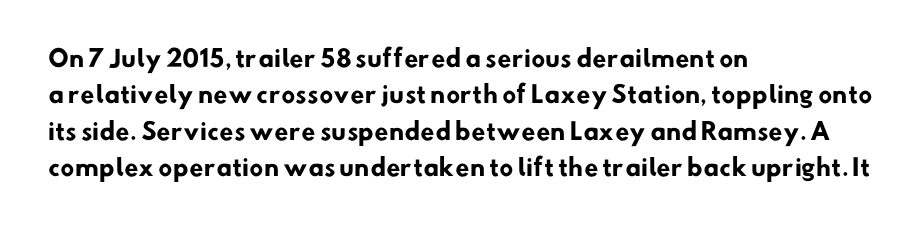
The rendering uses a bold face; every stroke is thick and dark. Nothing unusual about the tracking: characters are spaced as the font intends. In CSS terms this would be text-align: left. The vertical gap from one line to the next is medium. Any mark beneath the type? The region is blank.
